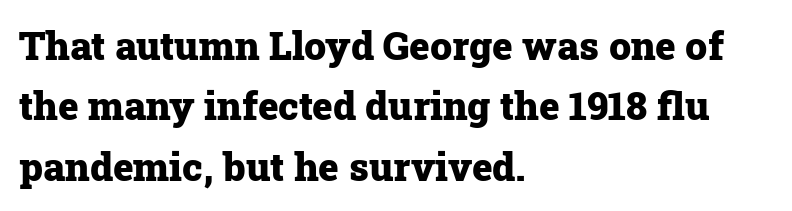
Q: Is the text bold? A: Yes.
Q: Is the text italic (slanted)? A: No, it is upright.
Q: Is the typeface a serif or a sans-serif typeface? A: Serif.
Q: Is the text underlined? A: No.
Q: How is the paragraph aligned? A: Left-aligned.
Q: Is the spacing between letters normal or unusually wide? A: Normal.
Q: Is the spacing between lines tight, normal or loose? A: Normal.
Q: Width (condensed, normal, or wide)? A: Normal.
Q: Stroke contrast? A: Low.
Q: x-height? A: Medium.
Q: Monospaced? A: No.
